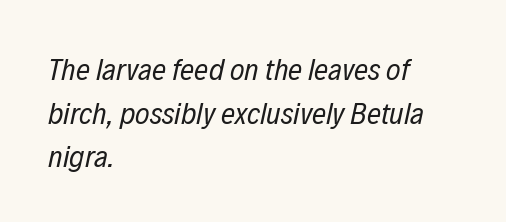
Rows of type keep a routine distance in the vertical direction. These lines keep a tight, regular rhythm from letter to letter. Has an underline been added? It has not. Notice how the passage keeps a crisp vertical edge on the left only.
